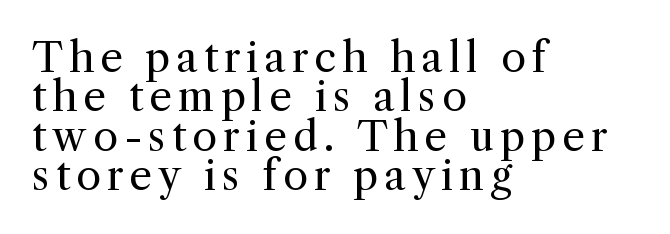
{"serif": "yes", "italic": "no", "bold": "no", "weight": "regular", "width": "normal", "x_height": "medium", "monospaced": "no", "underline": "no", "align": "left", "line_spacing": "tight", "line_spacing_ratio": 0.96, "glyph_px": 41}
